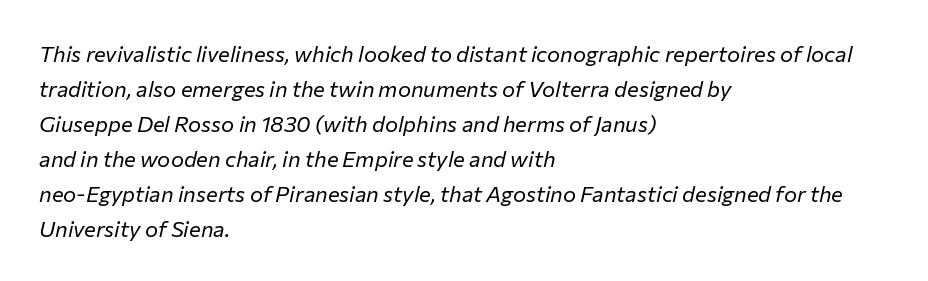
Q: Is the text bold? A: No.
Q: Is the text italic (slanted)? A: Yes, it leans right by about 12 degrees.
Q: Is the text underlined? A: No.
Q: How is the paragraph aligned? A: Left-aligned.
Q: Is the spacing between letters normal or unusually wide? A: Normal.
Q: Is the spacing between lines tight, normal or loose? A: Normal.
